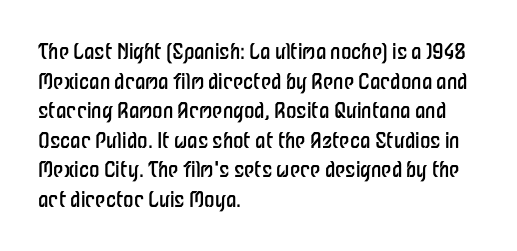
Quick note: underline off. Do the letters lean? They stand straight. The text block is weighted toward the left margin, trailing off unevenly rightward. This rendering leaves character spacing at its baseline value. Vertical spacing — default.
